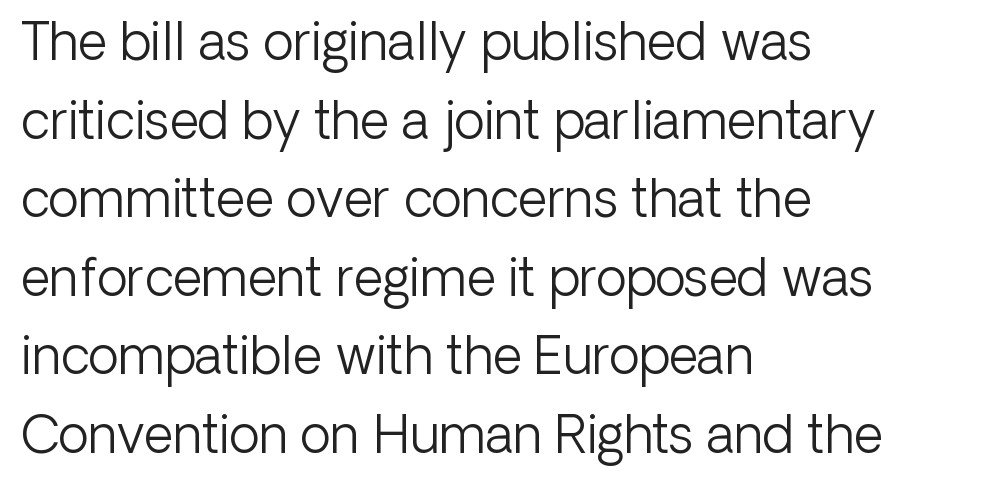
The image shows 51 px light sans-serif type, upright; set left-aligned, normal line spacing (1.54x), normal letter spacing, not underlined; low stroke contrast and a medium x-height.
